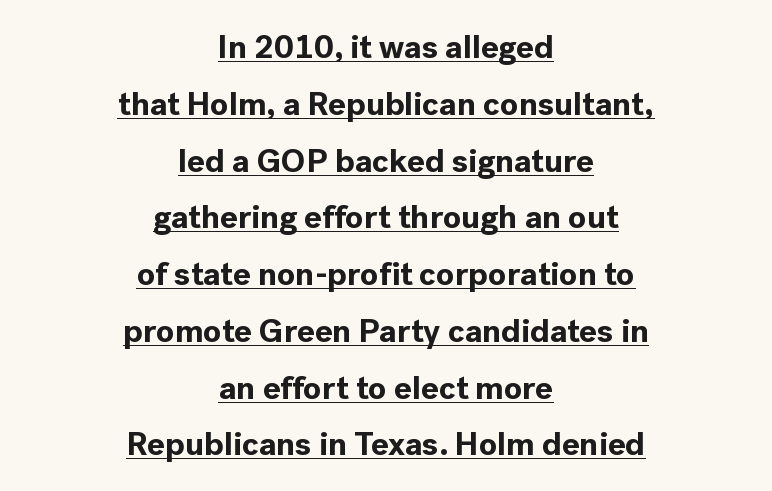
Q: Is the text bold? A: Yes.
Q: Is the text italic (slanted)? A: No, it is upright.
Q: Is the typeface a serif or a sans-serif typeface? A: Sans-serif.
Q: Is the text underlined? A: Yes.
Q: How is the paragraph aligned? A: Centered.
Q: Is the spacing between letters normal or unusually wide? A: Normal.
Q: Width (condensed, normal, or wide)? A: Normal.
Q: x-height? A: Medium.
Q: Monospaced? A: No.
